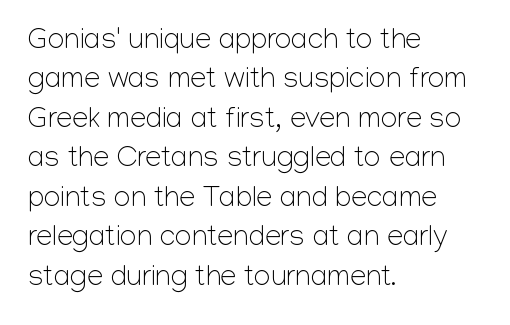
{"serif": "no", "italic": "no", "bold": "no", "weight": "light", "width": "normal", "stroke_contrast": "low", "x_height": "medium", "monospaced": "no", "underline": "no", "align": "left", "line_spacing": "normal", "line_spacing_ratio": 1.36, "letter_spacing": "normal", "letter_spacing_em": 0.0, "glyph_px": 29}
